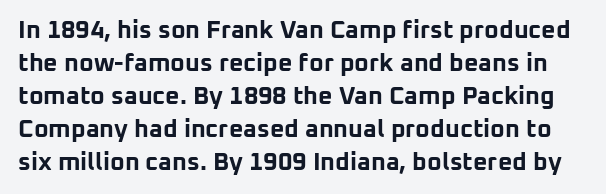
Q: Is the text bold? A: Yes.
Q: Is the text italic (slanted)? A: No, it is upright.
Q: Is the text underlined? A: No.
Q: Is the spacing between letters normal or unusually wide? A: Normal.
Q: Is the spacing between lines tight, normal or loose? A: Normal.
